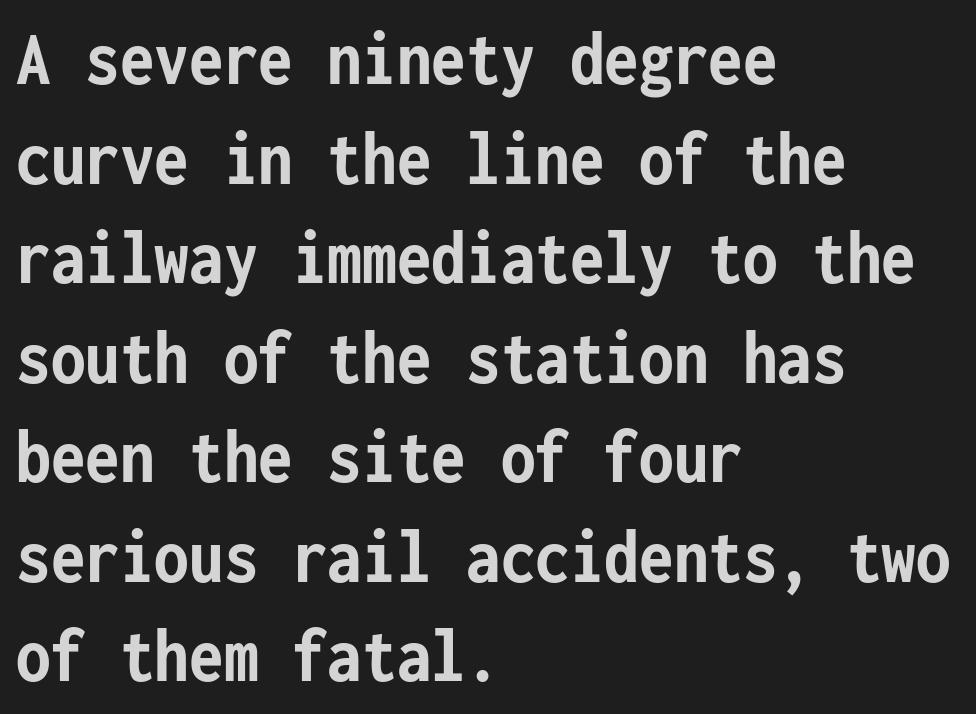
Q: Is the text bold? A: Yes.
Q: Is the text italic (slanted)? A: No, it is upright.
Q: Is the typeface a serif or a sans-serif typeface? A: Sans-serif.
Q: Is the text underlined? A: No.
Q: How is the paragraph aligned? A: Left-aligned.
Q: Is the spacing between letters normal or unusually wide? A: Normal.
Q: Is the spacing between lines tight, normal or loose? A: Normal.
Q: Width (condensed, normal, or wide)? A: Condensed.
Q: Stroke contrast? A: Low.
Q: x-height? A: Medium.
Q: Monospaced? A: Yes.
